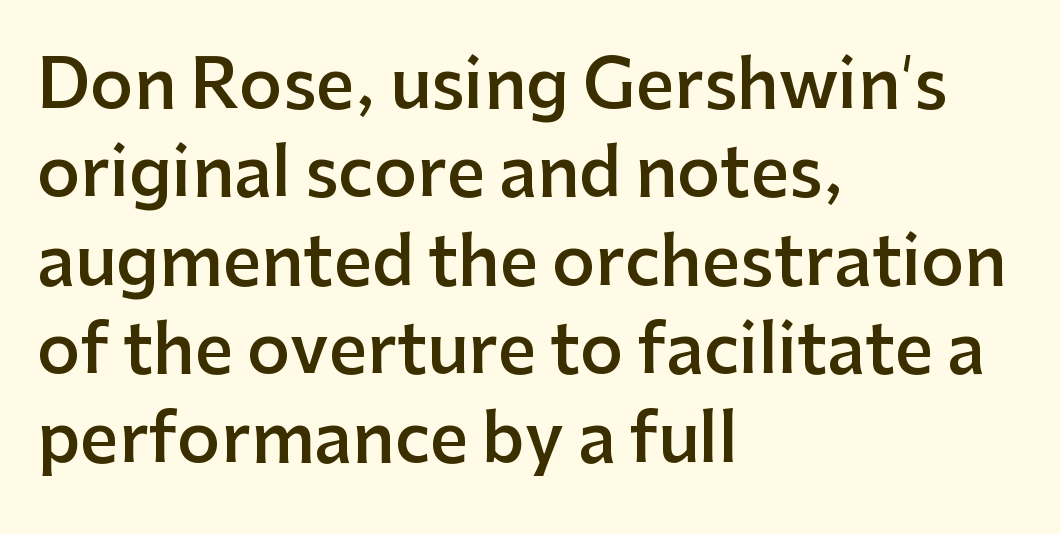
{"serif": "no", "italic": "no", "bold": "semi", "weight": "semibold", "width": "normal", "stroke_contrast": "low", "x_height": "medium", "monospaced": "no", "underline": "no", "align": "left", "line_spacing": "normal", "line_spacing_ratio": 1.32, "letter_spacing": "normal", "letter_spacing_em": 0.0, "glyph_px": 67}
